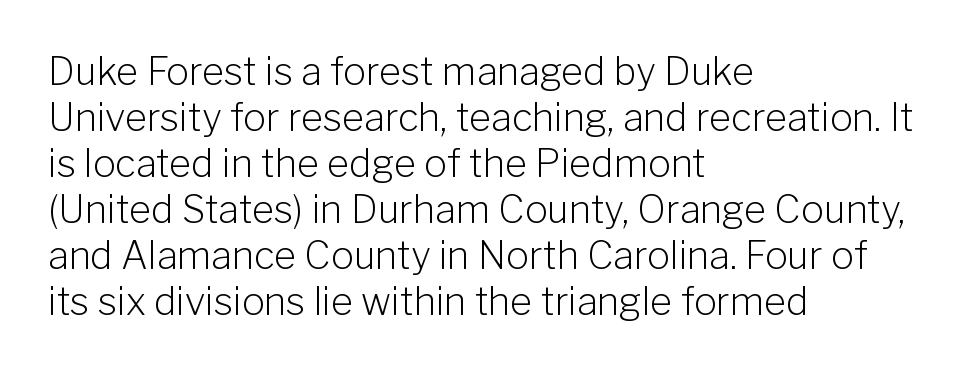
Q: Is the text bold? A: No.
Q: Is the text italic (slanted)? A: No, it is upright.
Q: Is the typeface a serif or a sans-serif typeface? A: Sans-serif.
Q: Is the text underlined? A: No.
Q: How is the paragraph aligned? A: Left-aligned.
Q: Is the spacing between letters normal or unusually wide? A: Normal.
Q: Width (condensed, normal, or wide)? A: Normal.
Q: Stroke contrast? A: Low.
Q: x-height? A: Medium.
Q: Monospaced? A: No.
